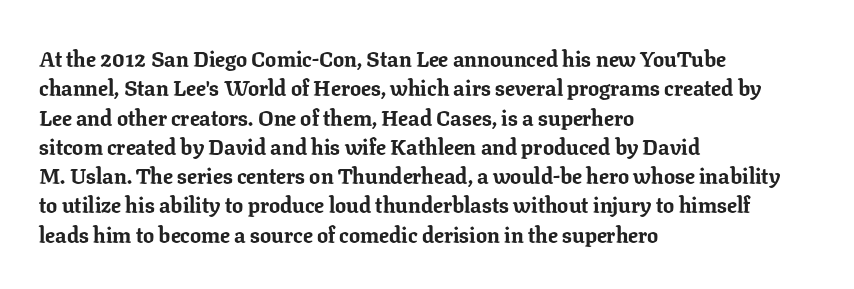
Q: Is the text bold? A: Yes.
Q: Is the text italic (slanted)? A: No, it is upright.
Q: Is the text underlined? A: No.
Q: How is the paragraph aligned? A: Left-aligned.
Q: Is the spacing between letters normal or unusually wide? A: Normal.
Q: Is the spacing between lines tight, normal or loose? A: Normal.
